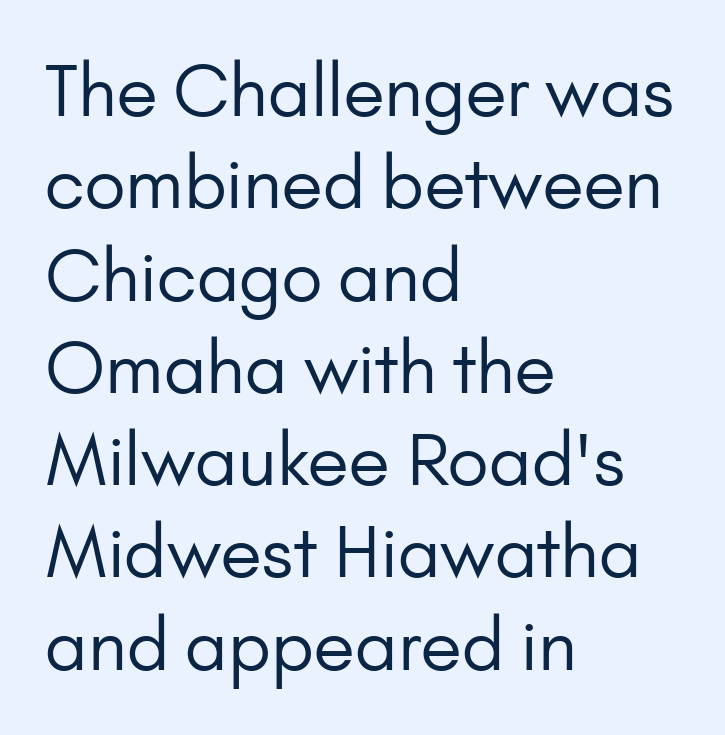
Counters stay open thanks to moderate or lighter strokes. The rendering uses natural spacing where letterforms have individual widths. Normally led — the rows are evenly, conventionally spaced. Honestly, the letter spacing is just normal — you wouldn't notice it. Alignment: flush left.
